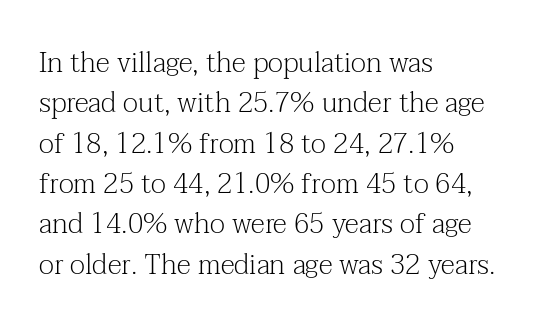
The image shows 28 px light serif type, upright; set left-aligned, normal line spacing (1.44x), normal letter spacing, not underlined; medium stroke contrast and a medium x-height.
